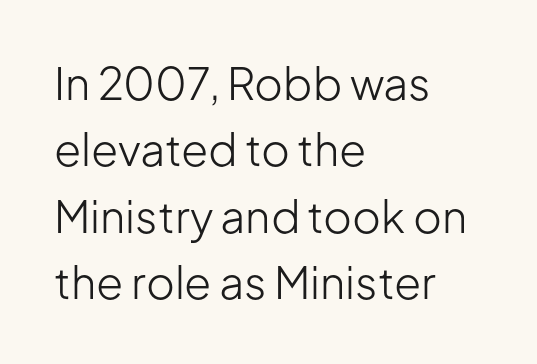
Successive baselines arrive at the customary interval. Layout note: lines flush left. The typeface has the unassuming heft of standard copy or less. Unlike a traditional serif, this face leaves its strokes unadorned. The rendering keeps characters at their native spacing. When letters stand straight like this, we call the style roman or upright.
